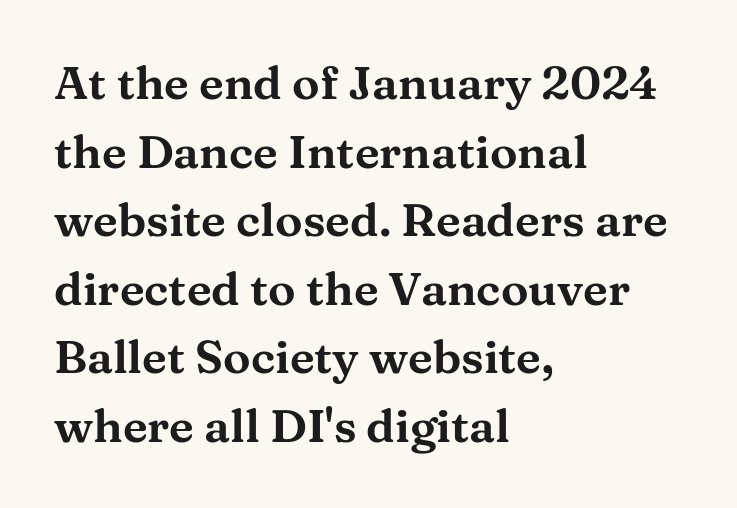
{"serif": "yes", "italic": "no", "width": "wide", "stroke_contrast": "medium", "x_height": "medium", "monospaced": "no", "underline": "no", "align": "left", "line_spacing": "normal", "line_spacing_ratio": 1.49, "letter_spacing": "normal", "letter_spacing_em": 0.0, "glyph_px": 46}
